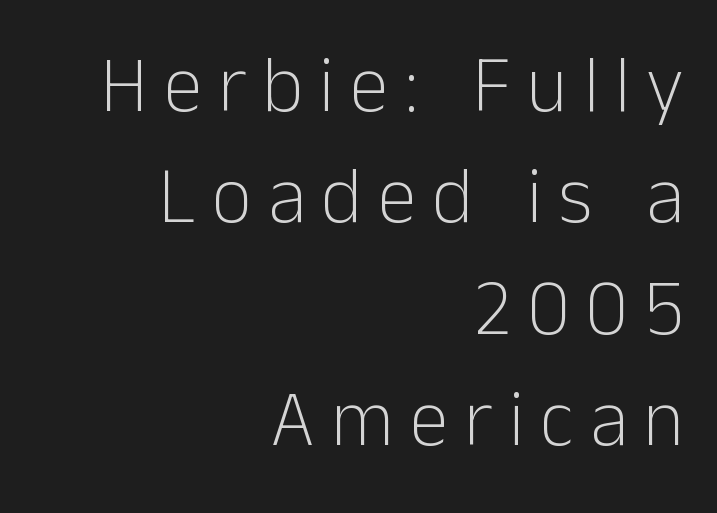
{"serif": "no", "italic": "no", "bold": "no", "weight": "light", "width": "normal", "stroke_contrast": "low", "x_height": "medium", "monospaced": "no", "underline": "no", "align": "right", "line_spacing": "normal", "line_spacing_ratio": 1.41, "letter_spacing": "wide", "letter_spacing_em": 0.2, "glyph_px": 79}
